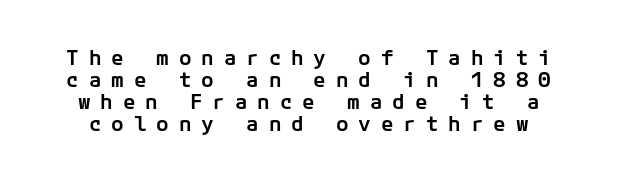
The lettering holds an erect, upright posture throughout. Any mark beneath the type? The region is blank. Interline gaps are noticeably narrow in this sample. The glyphs have the mass of a demibold cut, below bold. These lines have a slow, spaced-out rhythm from letter to letter.
